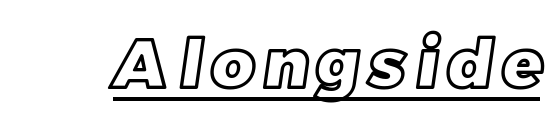
The passage shown is typed in a proportional face where columns would drift. Check the space under the baseline: a stroke is drawn there.
